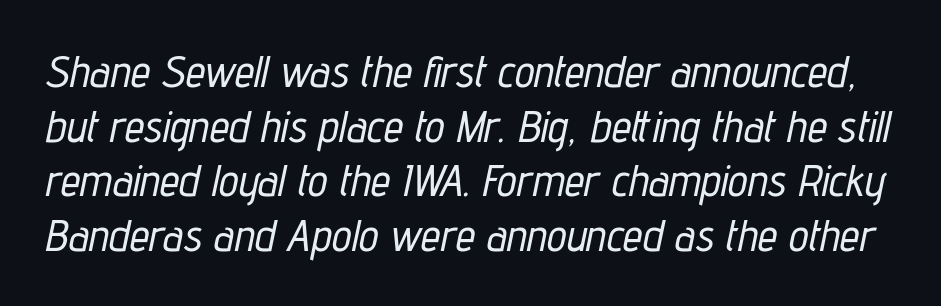
Q: Is the text italic (slanted)? A: Yes, it leans right by about 12 degrees.
Q: Is the text underlined? A: No.
Q: Is the spacing between letters normal or unusually wide? A: Normal.
Q: Width (condensed, normal, or wide)? A: Condensed.
Q: Stroke contrast? A: Low.
Q: x-height? A: Medium.
Q: Monospaced? A: No.
